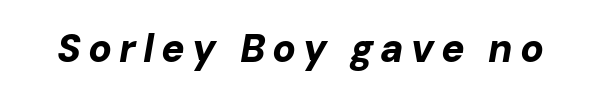
{"italic": "yes", "lean": "right", "slant_degrees": 10, "bold": "yes", "weight": "bold", "width": "normal", "stroke_contrast": "low", "x_height": "medium", "monospaced": "no", "underline": "no", "glyph_px": 39}
